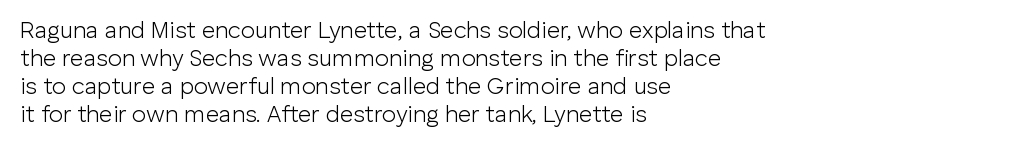
{"italic": "no", "bold": "no", "underline": "no", "align": "left", "line_spacing_ratio": 1.22, "letter_spacing": "normal", "letter_spacing_em": 0.0, "glyph_px": 23}
